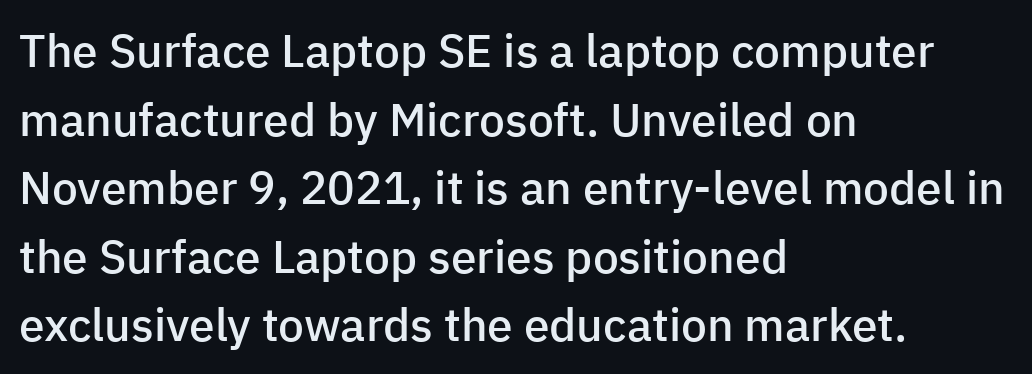
The image shows 46 px semibold sans-serif type, upright; set left-aligned, normal line spacing (1.49x), normal letter spacing, not underlined; low stroke contrast and a medium x-height.
